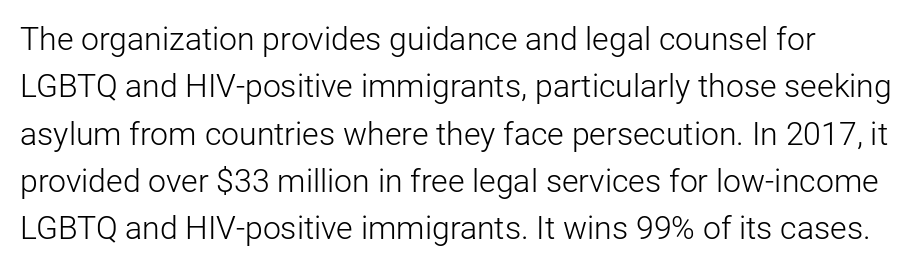
{"serif": "no", "italic": "no", "bold": "no", "weight": "light", "width": "normal", "stroke_contrast": "low", "x_height": "medium", "monospaced": "no", "underline": "no", "line_spacing": "normal", "line_spacing_ratio": 1.48, "letter_spacing": "normal", "letter_spacing_em": 0.0, "glyph_px": 32}
